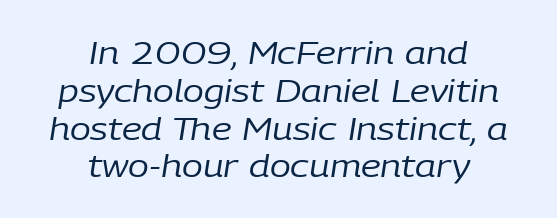
The image shows 31 px regular-weight type, italic (leaning right); set centered, line spacing 1.22x, normal letter spacing, not underlined; low stroke contrast and a medium x-height.
